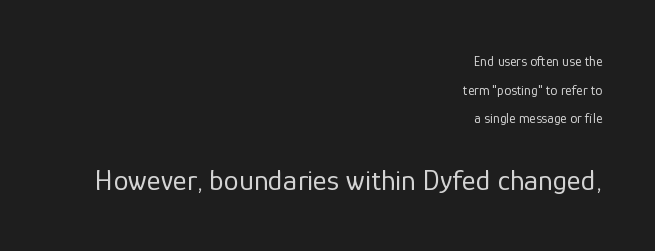
The image shows 30 px regular-weight sans-serif type, upright; set right-aligned, loose line spacing (2.05x), normal letter spacing, not underlined; the second (bottom) block is 2.14x larger; low stroke contrast and a medium x-height.
